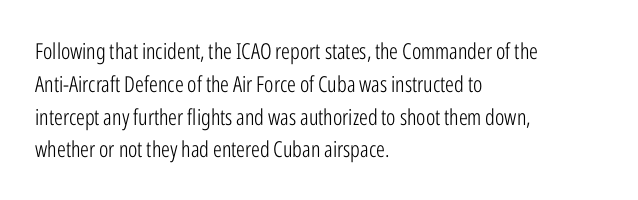
The image shows 22 px text type, upright; set left-aligned, normal line spacing (1.49x), normal letter spacing, not underlined.
